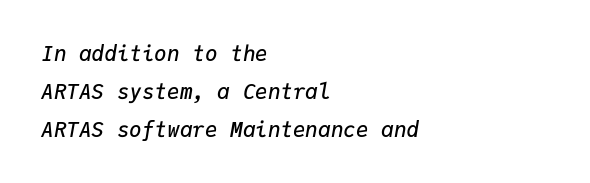
The image shows 21 px text type, italic (leaning right); set left-aligned, line spacing 1.8x, normal letter spacing, not underlined.
